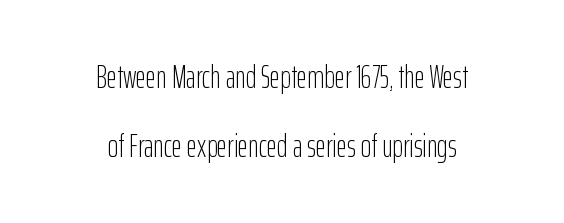
Q: Is the text bold? A: No.
Q: Is the text italic (slanted)? A: No, it is upright.
Q: Is the typeface a serif or a sans-serif typeface? A: Sans-serif.
Q: Is the text underlined? A: No.
Q: How is the paragraph aligned? A: Centered.
Q: Is the spacing between letters normal or unusually wide? A: Normal.
Q: Is the spacing between lines tight, normal or loose? A: Loose.
Q: Width (condensed, normal, or wide)? A: Condensed.
Q: Stroke contrast? A: Low.
Q: x-height? A: Medium.
Q: Monospaced? A: No.
